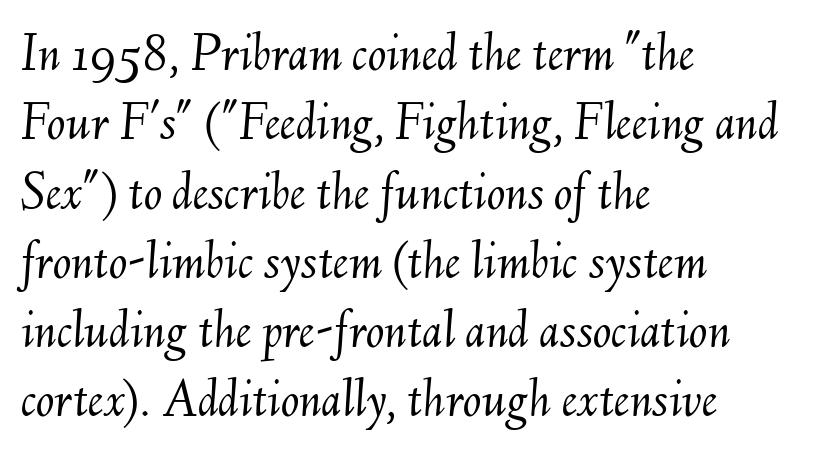
{"italic": "yes", "lean": "right", "slant_degrees": 6, "bold": "no", "weight": "light", "width": "normal", "stroke_contrast": "medium", "x_height": "small", "monospaced": "no", "underline": "no", "align": "left", "line_spacing": "normal", "line_spacing_ratio": 1.26, "letter_spacing": "normal", "letter_spacing_em": 0.0, "glyph_px": 55}
